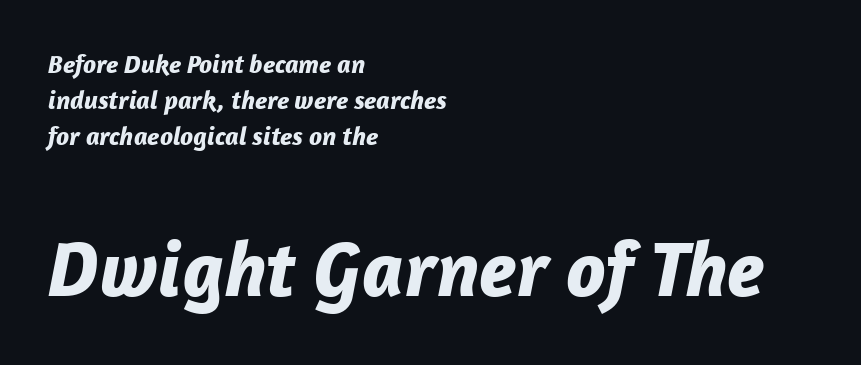
It's the slanting kind of type. Observe the ordinary spacing: letters are neighbours, not strangers. Each row of text sits above clean, open space. The more generous point size was reserved for the lower chunk. One-word summary of the alignment: left.
